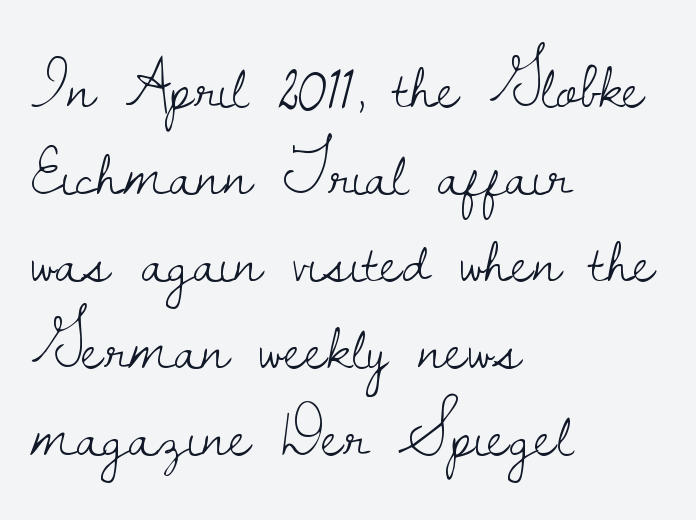
Between one letter and the next there's only the usual sliver of space. These lines sit exactly where default settings would place them. This sample is left-justified, so line endings fall wherever the words run out. Glance below the letters and you will spot only blank space.
